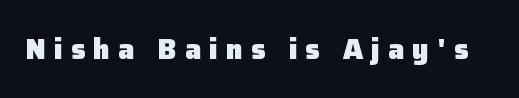
Thick stems and heavy bowls — unmistakably bold. Italic: no, the glyphs are upright roman. Is the letter spacing exaggerated? Yes — the characters are pushed far apart. I'd call this a sans setting — the letters go barefoot.
